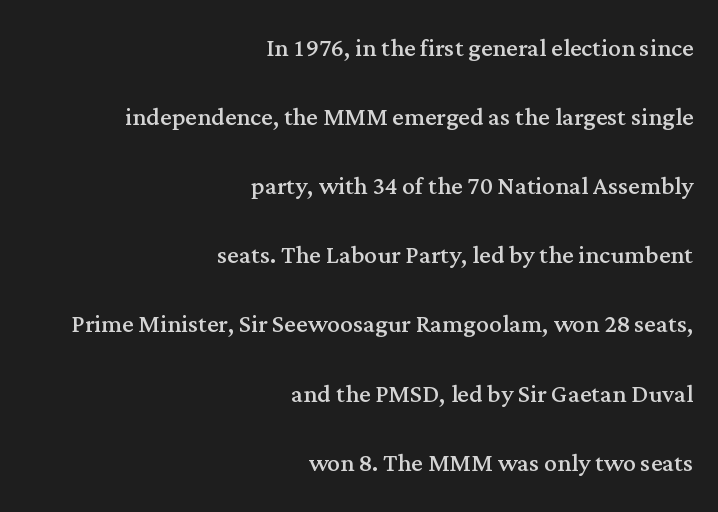
Q: Is the text bold? A: No.
Q: Is the text italic (slanted)? A: No, it is upright.
Q: Is the typeface a serif or a sans-serif typeface? A: Serif.
Q: Is the text underlined? A: No.
Q: How is the paragraph aligned? A: Right-aligned.
Q: Is the spacing between letters normal or unusually wide? A: Normal.
Q: Is the spacing between lines tight, normal or loose? A: Loose.
Q: Width (condensed, normal, or wide)? A: Normal.
Q: Stroke contrast? A: Medium.
Q: x-height? A: Medium.
Q: Monospaced? A: No.
